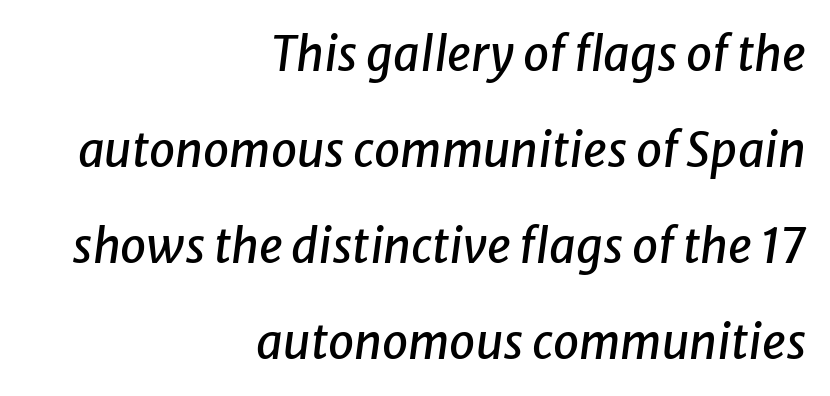
What's the leading like? Stretched, with rows far apart. Slant detected: the letters are inclined. Has an underline been added? It has not. The rendering keeps characters at their native spacing. Looks like regular typesetting: each glyph gets only the width it needs.
